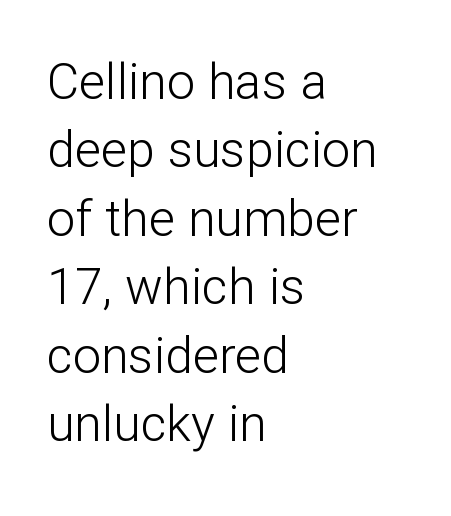
{"serif": "no", "italic": "no", "bold": "no", "weight": "light", "width": "normal", "stroke_contrast": "low", "x_height": "medium", "monospaced": "no", "underline": "no", "align": "left", "line_spacing": "normal", "line_spacing_ratio": 1.37, "letter_spacing": "normal", "letter_spacing_em": 0.0, "glyph_px": 50}
